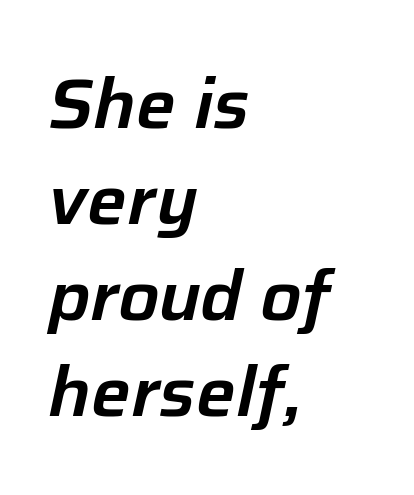
Q: Is the text italic (slanted)? A: Yes, it leans right by about 12 degrees.
Q: Is the text underlined? A: No.
Q: How is the paragraph aligned? A: Left-aligned.
Q: Is the spacing between letters normal or unusually wide? A: Normal.
Q: Is the spacing between lines tight, normal or loose? A: Normal.
Q: Width (condensed, normal, or wide)? A: Normal.
Q: Stroke contrast? A: Low.
Q: x-height? A: Medium.
Q: Monospaced? A: No.
